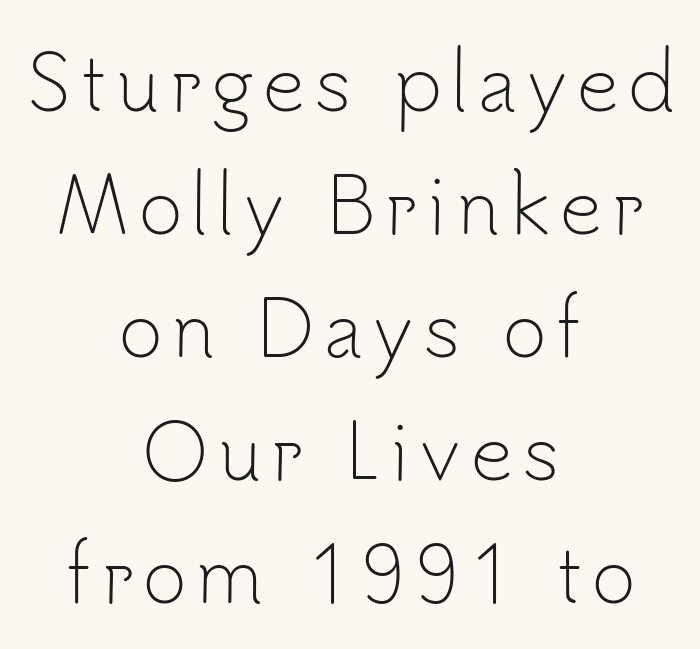
Q: Is the text bold? A: No.
Q: Is the text italic (slanted)? A: No, it is upright.
Q: Is the typeface a serif or a sans-serif typeface? A: Sans-serif.
Q: Is the text underlined? A: No.
Q: How is the paragraph aligned? A: Centered.
Q: Is the spacing between lines tight, normal or loose? A: Normal.
Q: Width (condensed, normal, or wide)? A: Normal.
Q: Stroke contrast? A: Low.
Q: x-height? A: Small.
Q: Monospaced? A: No.
